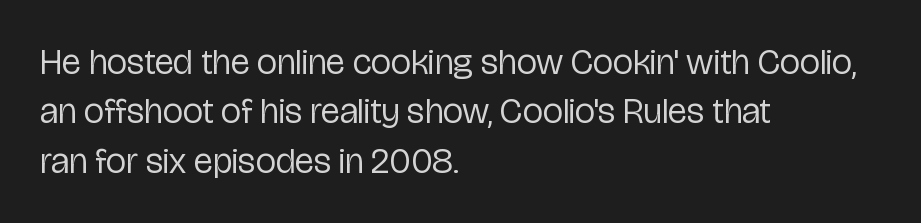
The glyphs in this specimen are sans serif. The gaps between neighbouring characters are ordinary and unremarkable. Ordinary non-slanted type is in use. All the whitespace from short lines collects on the right. Caption: face not bold, strokes unweighted. Successive baselines arrive at the customary interval.
